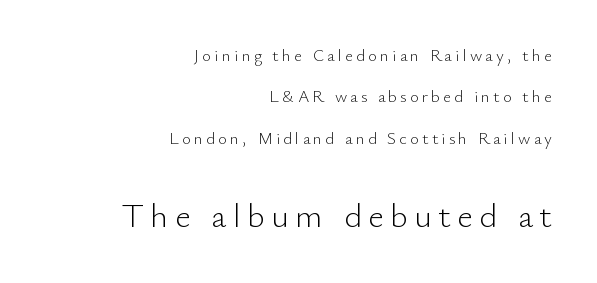
Q: Is the text bold? A: No.
Q: Is the text italic (slanted)? A: No, it is upright.
Q: Is the typeface a serif or a sans-serif typeface? A: Sans-serif.
Q: Is the text underlined? A: No.
Q: How is the paragraph aligned? A: Right-aligned.
Q: Is the spacing between lines tight, normal or loose? A: Loose.
Q: Which block of text is set in a larger size, the first (top) or the second (bottom)? A: The second (bottom) one.
Q: Width (condensed, normal, or wide)? A: Normal.
Q: Stroke contrast? A: Low.
Q: x-height? A: Small.
Q: Monospaced? A: No.
